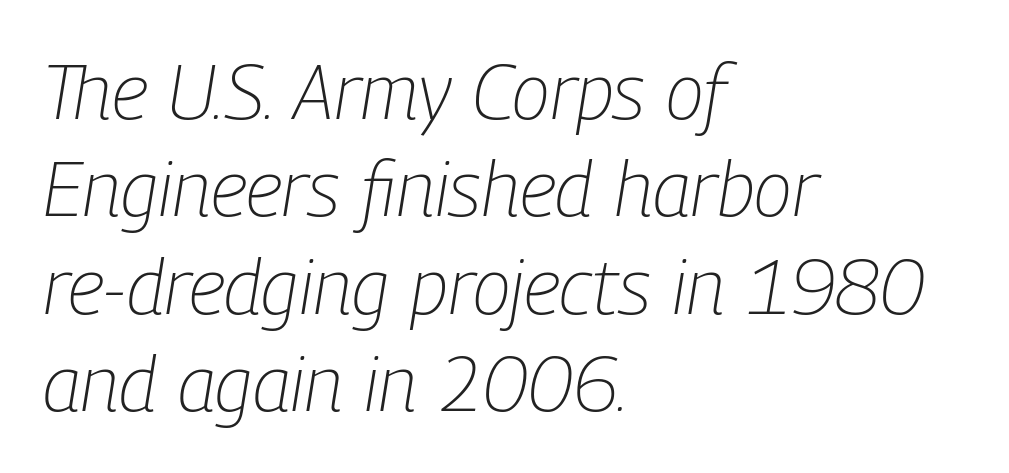
Note the varied advance widths — an 'i' is clearly narrower than an 'm'. This rendering uses left alignment, leaving the right contour irregular. Stroke thickness stays within the range of a standard reading face or lighter. Short note: letters normally spaced.
